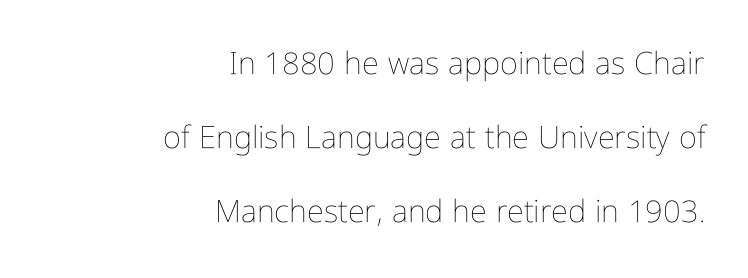
The letters advance in unequal steps, a hallmark of proportional type. The letterforms sit at book weight or below. A bare baseline throughout the passage. The block of text is sparse from top to bottom, with ample space between rows.
